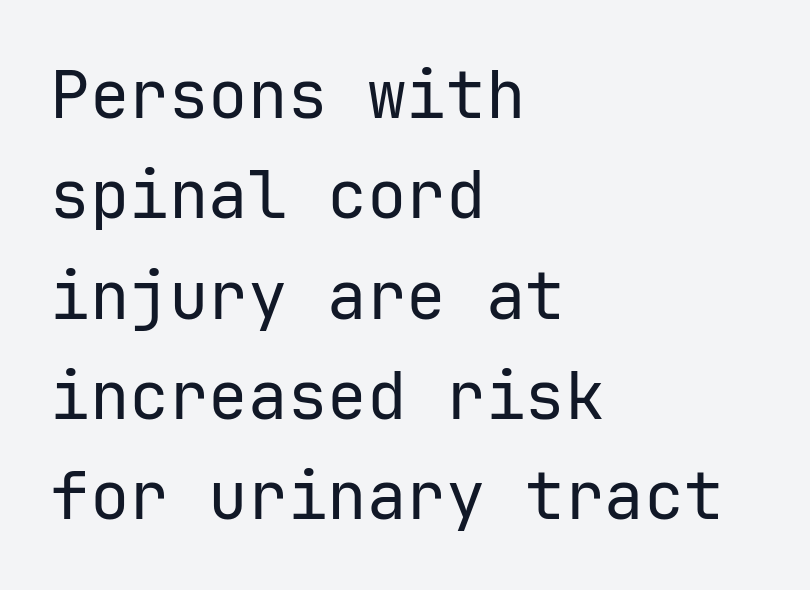
These lines are rendered in a fixed-pitch font. The font family rendered here belongs to the sans-serif group. Anything drawn beneath the words? Only blank space. Observe the ordinary spacing: letters are neighbours, not strangers. Posture: vertical. If you measured baseline to baseline, you'd find a middling distance.
